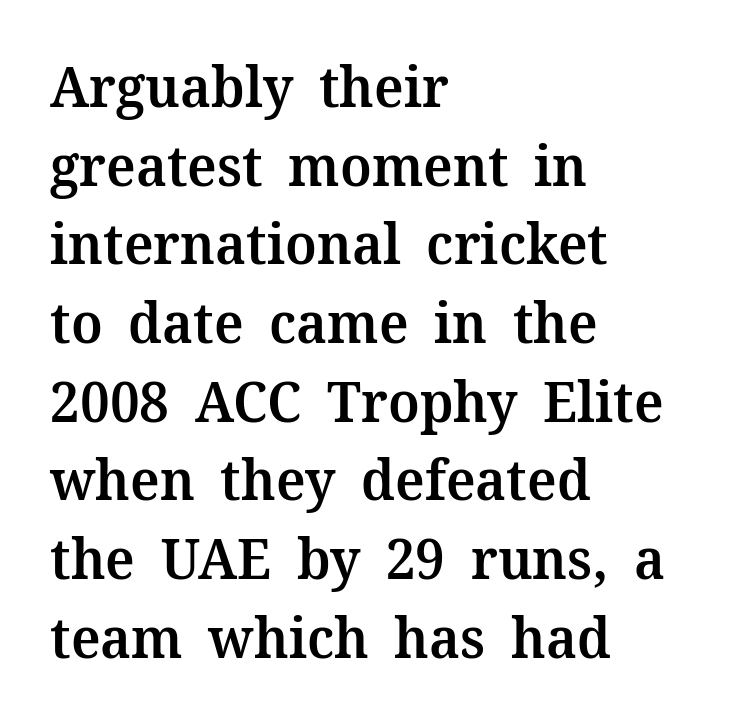
The image shows 57 px semibold serif type, upright; set left-aligned, normal line spacing (1.38x), normal letter spacing, not underlined; medium stroke contrast and a medium x-height.
